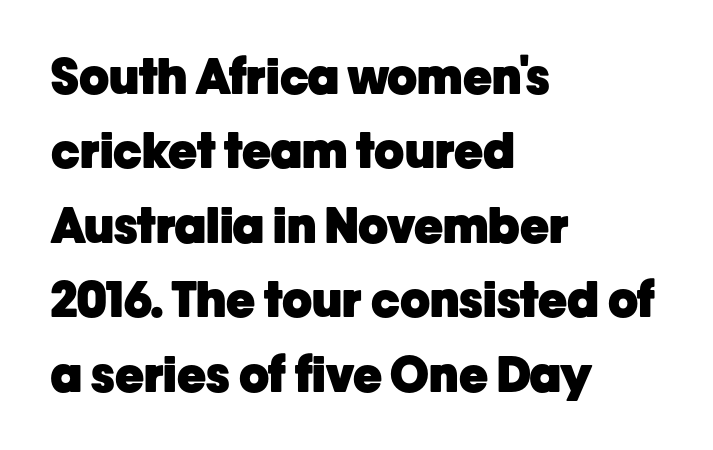
Q: Is the text bold? A: Yes.
Q: Is the text italic (slanted)? A: No, it is upright.
Q: Is the typeface a serif or a sans-serif typeface? A: Sans-serif.
Q: Is the text underlined? A: No.
Q: How is the paragraph aligned? A: Left-aligned.
Q: Is the spacing between letters normal or unusually wide? A: Normal.
Q: Is the spacing between lines tight, normal or loose? A: Normal.
Q: Width (condensed, normal, or wide)? A: Normal.
Q: Stroke contrast? A: Low.
Q: x-height? A: Medium.
Q: Monospaced? A: No.
